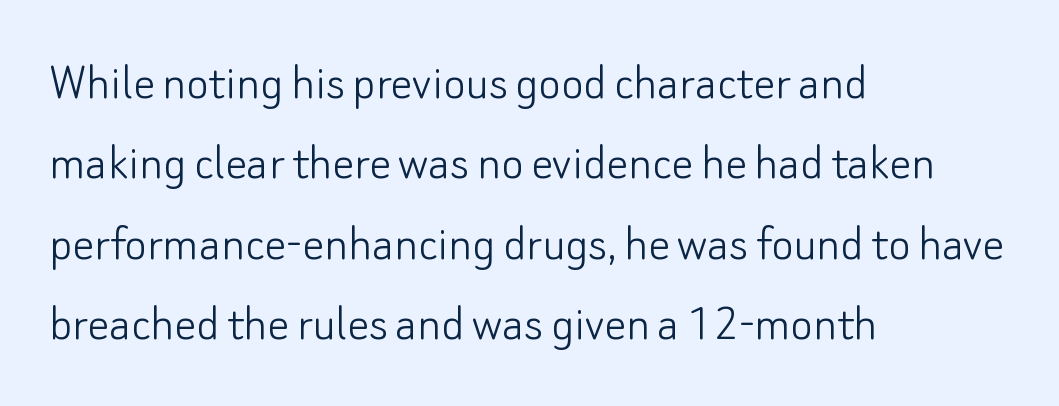
The image shows 54 px light sans-serif type, upright; set left-aligned, normal line spacing (1.49x), normal letter spacing, not underlined; low stroke contrast and a small x-height.
